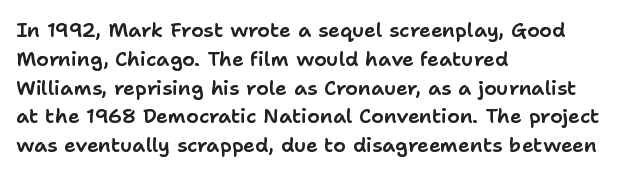
The image shows 20 px text type, upright; set left-aligned, normal line spacing (1.44x), normal letter spacing, not underlined.
